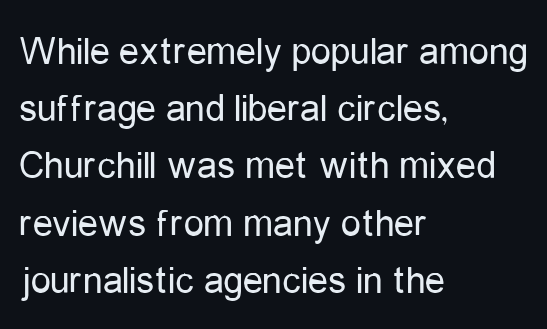
Q: Is the text bold? A: No.
Q: Is the text italic (slanted)? A: No, it is upright.
Q: Is the typeface a serif or a sans-serif typeface? A: Sans-serif.
Q: Is the text underlined? A: No.
Q: How is the paragraph aligned? A: Left-aligned.
Q: Is the spacing between letters normal or unusually wide? A: Normal.
Q: Is the spacing between lines tight, normal or loose? A: Normal.
Q: Width (condensed, normal, or wide)? A: Condensed.
Q: Stroke contrast? A: Low.
Q: x-height? A: Medium.
Q: Monospaced? A: No.
